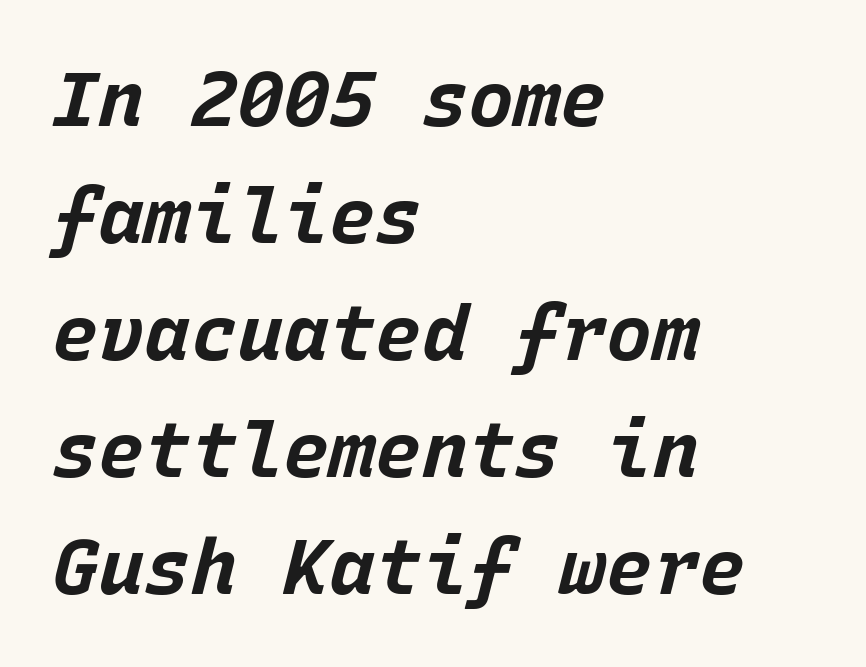
{"italic": "yes", "lean": "right", "slant_degrees": 15, "bold": "yes", "weight": "bold", "width": "normal", "stroke_contrast": "low", "x_height": "large", "monospaced": "yes", "underline": "no", "align": "left", "line_spacing": "normal", "line_spacing_ratio": 1.52, "letter_spacing": "normal", "letter_spacing_em": 0.0, "glyph_px": 77}
